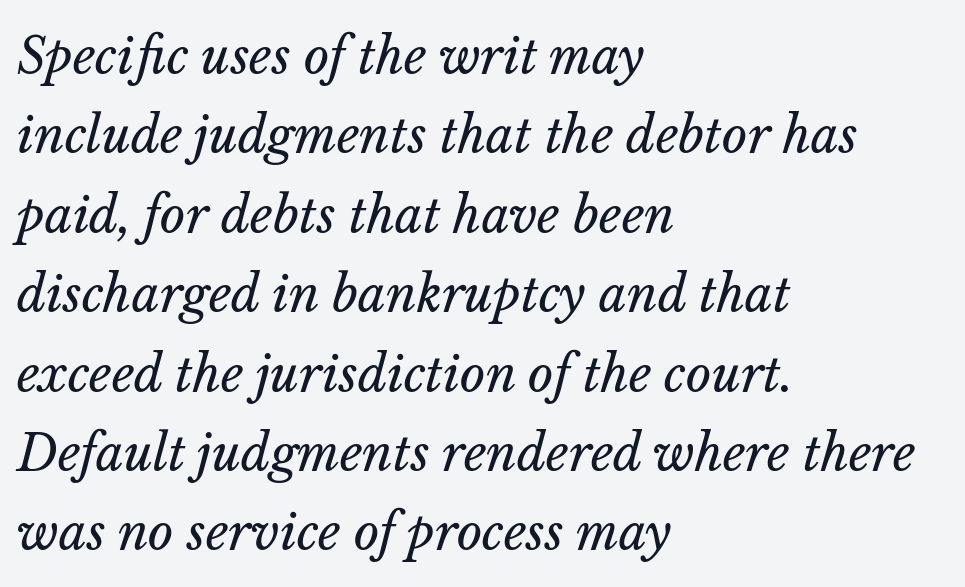
Nobody touched the tracking dial on this one. A classic flush-left, rag-right setting is used for this passage. Weight class: somewhere from thin through regular. The passage shown leans; its letterforms are oblique.
